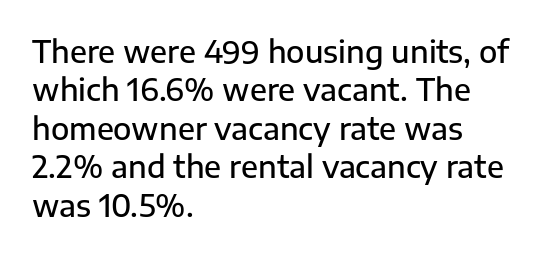
{"serif": "no", "italic": "no", "bold": "semi", "weight": "semibold", "width": "normal", "stroke_contrast": "low", "x_height": "medium", "monospaced": "no", "underline": "no", "align": "left", "line_spacing": "normal", "line_spacing_ratio": 1.28, "letter_spacing": "normal", "letter_spacing_em": 0.0, "glyph_px": 30}
